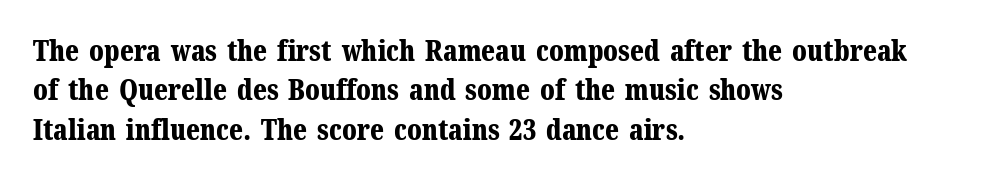
Visually the block forms a straight wall on the left and a jagged coastline on the right. Is this a sans? No — the strokes have serifs. No italicization has been applied; the sample stays upright. Pretty heavy lettering here — definitely bold. Each new line begins a customary step beneath the previous one.
